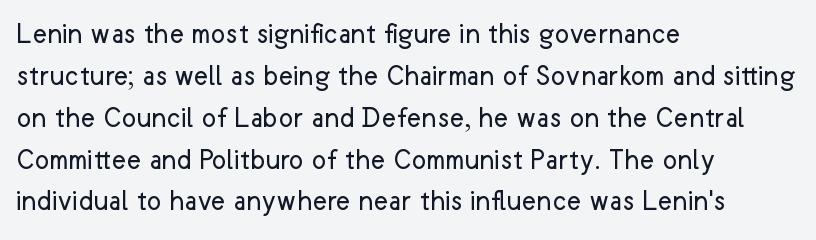
Q: Is the text bold? A: No.
Q: Is the text italic (slanted)? A: No, it is upright.
Q: Is the typeface a serif or a sans-serif typeface? A: Sans-serif.
Q: Is the text underlined? A: No.
Q: How is the paragraph aligned? A: Left-aligned.
Q: Is the spacing between letters normal or unusually wide? A: Normal.
Q: Is the spacing between lines tight, normal or loose? A: Normal.
Q: Width (condensed, normal, or wide)? A: Normal.
Q: Stroke contrast? A: Low.
Q: x-height? A: Medium.
Q: Monospaced? A: No.
